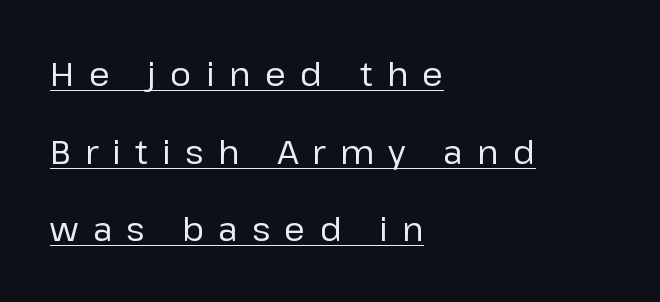
{"serif": "no", "italic": "no", "bold": "no", "weight": "regular", "width": "normal", "stroke_contrast": "low", "x_height": "medium", "monospaced": "no", "underline": "yes", "align": "left", "line_spacing": "loose", "line_spacing_ratio": 2.35, "letter_spacing": "wide", "letter_spacing_em": 0.44, "glyph_px": 33}
